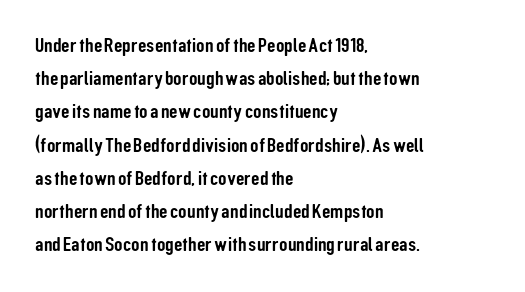
The tracking reads as untouched default to a designer's eye. Anything drawn beneath the words? Only blank space. Leading: standard. The lettering holds an erect, upright posture throughout.
